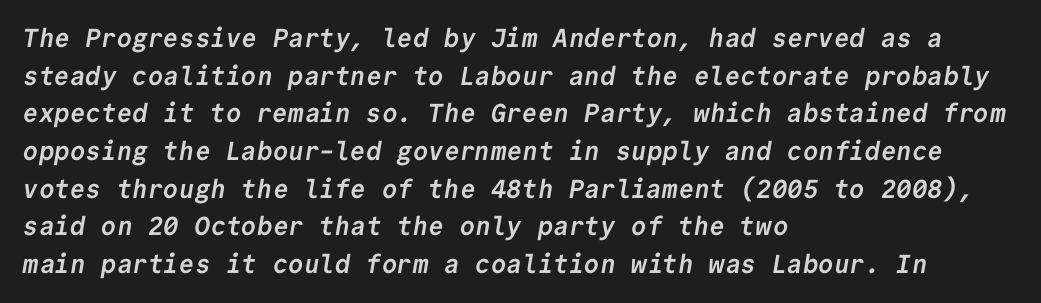
The image shows 26 px bold type; set left-aligned, normal line spacing (1.45x), normal letter spacing, not underlined.
